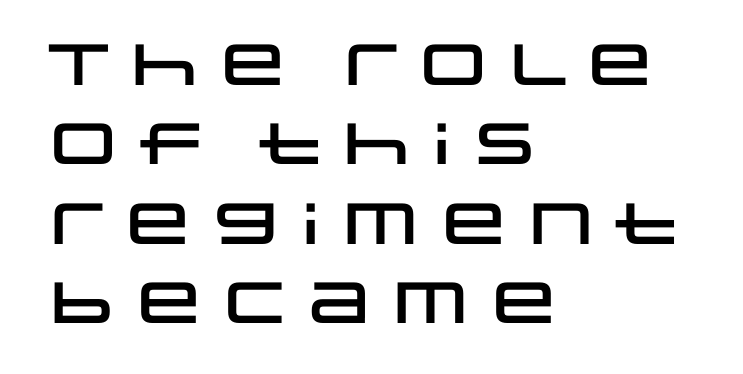
This rendering features lettering with no underline. Posture: straight, roman, zero tilt. The line-height multiplier appears to be the usual default. The letters carry no serifs — their stems end cleanly without finishing strokes.
